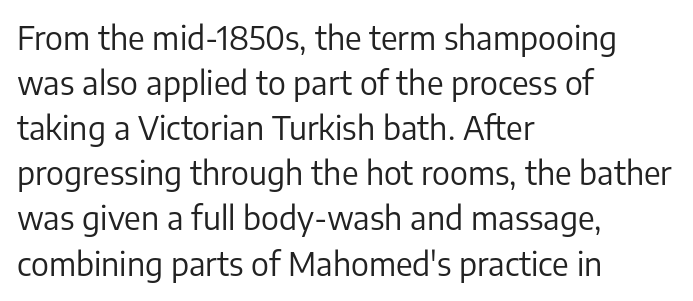
Letters have the restrained weight of plain body copy at most. The passage shown is typed in a proportional face where columns would drift. Line spacing here is normal. Short note: letters normally spaced. Underlining? Definitely not there.
